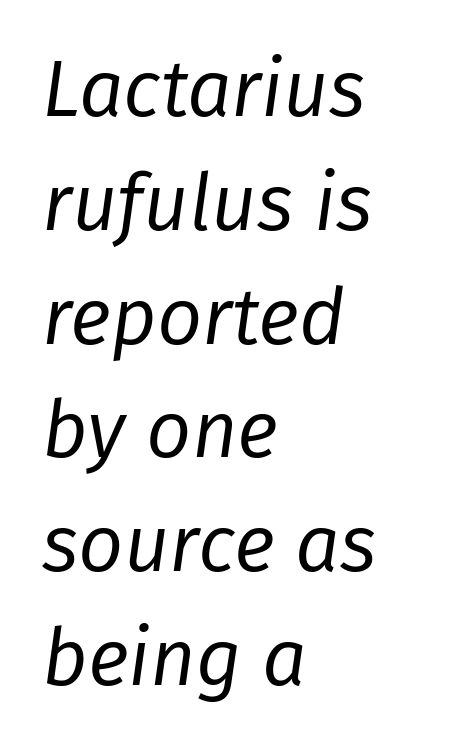
The image shows 79 px regular-weight type, italic (leaning right); set left-aligned, normal line spacing (1.44x), normal letter spacing, not underlined; low stroke contrast and a medium x-height.
